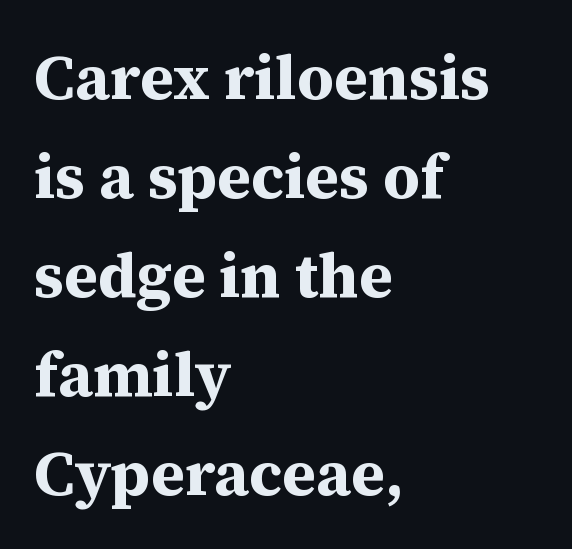
{"serif": "yes", "italic": "no", "bold": "yes", "weight": "bold", "width": "normal", "stroke_contrast": "medium", "x_height": "medium", "monospaced": "no", "underline": "no", "align": "left", "line_spacing": "normal", "line_spacing_ratio": 1.57, "letter_spacing": "normal", "letter_spacing_em": 0.0, "glyph_px": 63}
